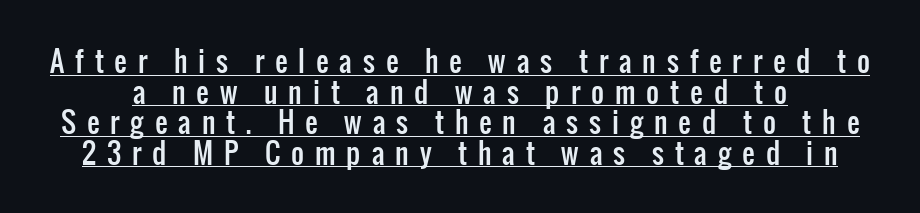
Q: Is the text italic (slanted)? A: No, it is upright.
Q: Is the typeface a serif or a sans-serif typeface? A: Sans-serif.
Q: Is the text underlined? A: Yes.
Q: Is the spacing between letters normal or unusually wide? A: Unusually wide.
Q: Is the spacing between lines tight, normal or loose? A: Tight.
Q: Width (condensed, normal, or wide)? A: Condensed.
Q: Stroke contrast? A: Low.
Q: x-height? A: Medium.
Q: Monospaced? A: No.
